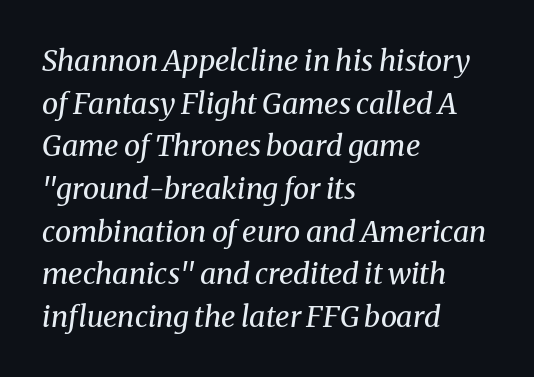
Q: Is the text bold? A: No.
Q: Is the text italic (slanted)? A: Yes, it leans right by about 8 degrees.
Q: Is the typeface a serif or a sans-serif typeface? A: Serif.
Q: Is the text underlined? A: No.
Q: How is the paragraph aligned? A: Left-aligned.
Q: Is the spacing between letters normal or unusually wide? A: Normal.
Q: Is the spacing between lines tight, normal or loose? A: Normal.
Q: Width (condensed, normal, or wide)? A: Normal.
Q: Stroke contrast? A: Medium.
Q: x-height? A: Medium.
Q: Monospaced? A: No.
